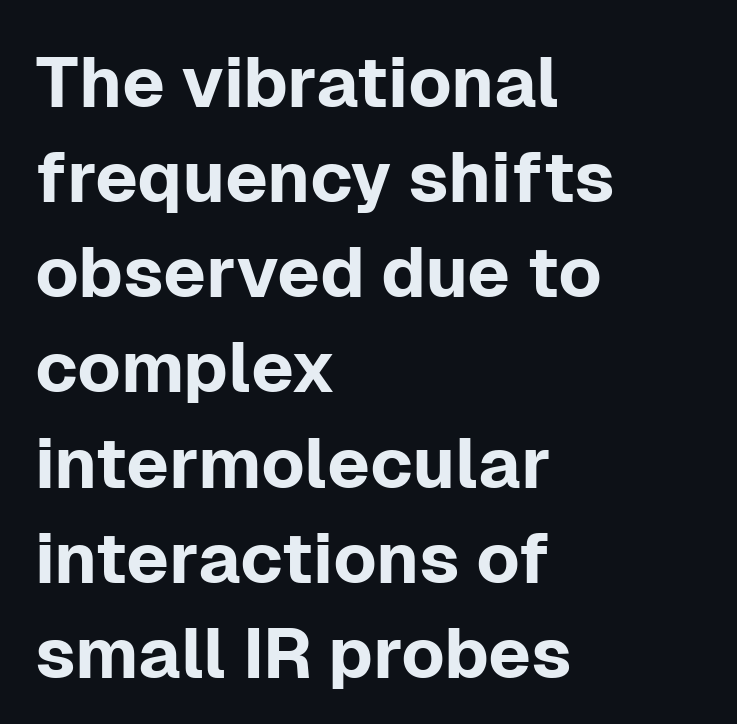
Q: Is the text italic (slanted)? A: No, it is upright.
Q: Is the typeface a serif or a sans-serif typeface? A: Sans-serif.
Q: Is the text underlined? A: No.
Q: How is the paragraph aligned? A: Left-aligned.
Q: Is the spacing between letters normal or unusually wide? A: Normal.
Q: Is the spacing between lines tight, normal or loose? A: Normal.
Q: Width (condensed, normal, or wide)? A: Normal.
Q: Stroke contrast? A: Low.
Q: x-height? A: Medium.
Q: Monospaced? A: No.
